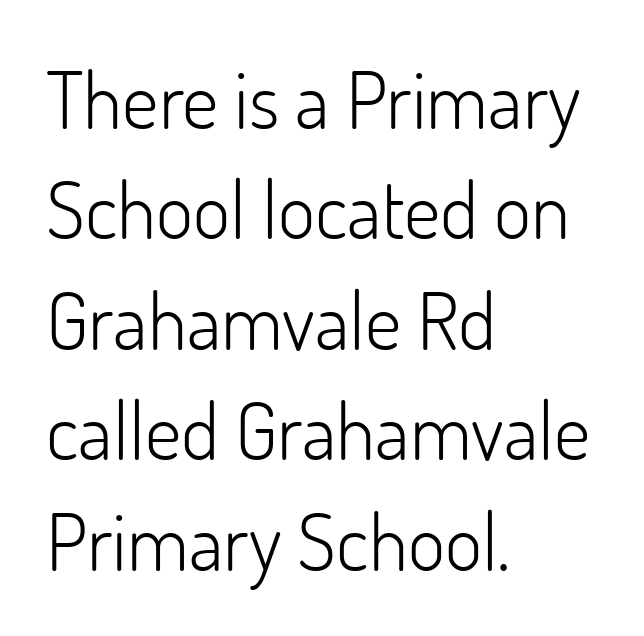
Q: Is the text bold? A: No.
Q: Is the text italic (slanted)? A: No, it is upright.
Q: Is the typeface a serif or a sans-serif typeface? A: Sans-serif.
Q: Is the text underlined? A: No.
Q: How is the paragraph aligned? A: Left-aligned.
Q: Is the spacing between letters normal or unusually wide? A: Normal.
Q: Is the spacing between lines tight, normal or loose? A: Normal.
Q: Width (condensed, normal, or wide)? A: Normal.
Q: Stroke contrast? A: Low.
Q: x-height? A: Small.
Q: Monospaced? A: No.
